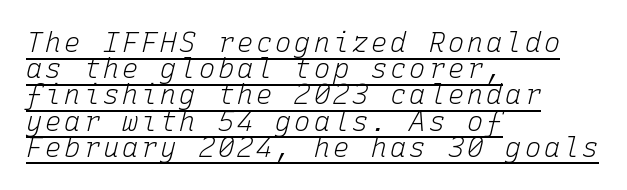
The image shows 27 px text type, italic (leaning right); set left-aligned, tight line spacing (0.97x), underlined.
